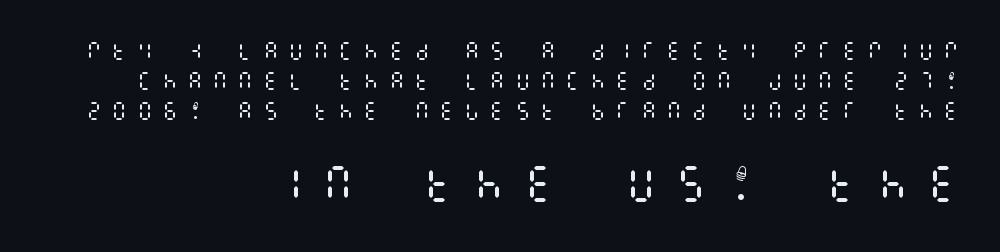
Q: Is the text bold? A: No.
Q: Is the text italic (slanted)? A: No, it is upright.
Q: Is the text underlined? A: No.
Q: How is the paragraph aligned? A: Right-aligned.
Q: Is the spacing between letters normal or unusually wide? A: Unusually wide.
Q: Is the spacing between lines tight, normal or loose? A: Normal.
Q: Which block of text is set in a larger size, the first (top) or the second (bottom)? A: The second (bottom) one.
Q: Width (condensed, normal, or wide)? A: Condensed.
Q: Stroke contrast? A: Medium.
Q: x-height? A: Large.
